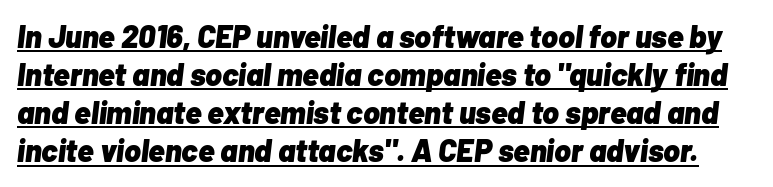
The specimen reads as italic at a glance. The typesetter has applied underlining to the passage shown. Between one letter and the next there's only the usual sliver of space. Summary of weight: heavy, a full bold.
